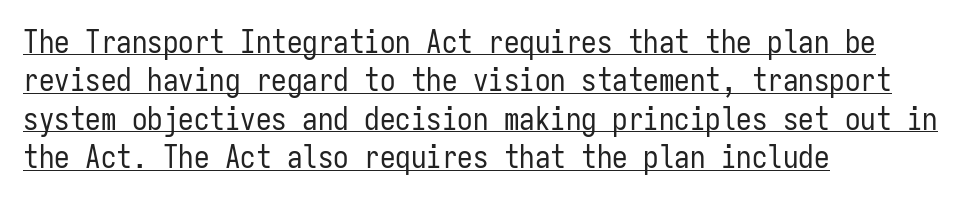
The image shows 31 px regular-weight, condensed sans-serif type, upright, monospaced; set left-aligned, line spacing 1.24x, normal letter spacing, underlined; low stroke contrast and a medium x-height.
